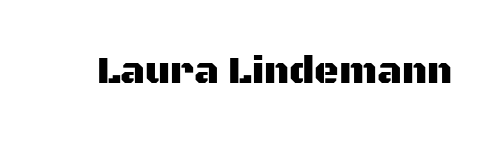
Look at the bottom of the vertical strokes: they stop flat, with no serifs. A typesetter would mark this as roman, not italic. Each word holds together tightly as a unit, with standard inter-letter gaps. The baseline area is clear. Note the varied advance widths — an 'i' is clearly narrower than an 'm'.
